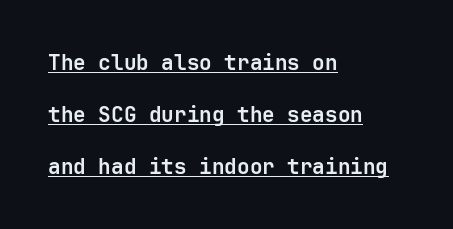
The image shows 21 px bold type, upright; set left-aligned, loose line spacing (2.47x), normal letter spacing, underlined.
